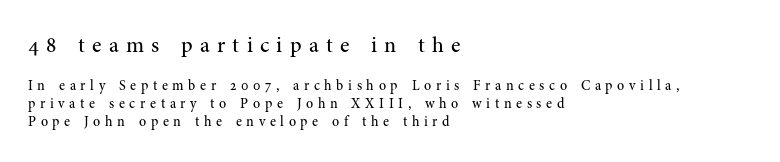
The image shows 22 px text type, upright; set left-aligned, normal line spacing (1.29x), unusually wide letter spacing (+0.33 em), not underlined; the first (top) block is 1.57x larger.
